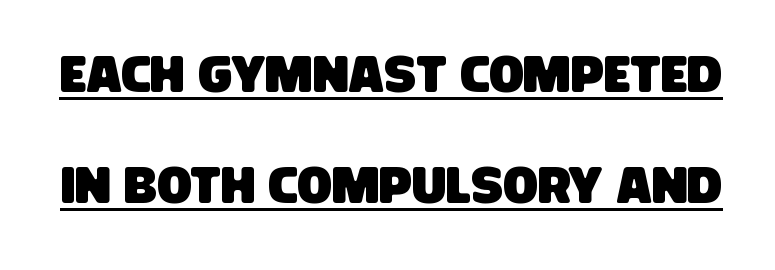
{"serif": "no", "width": "condensed", "stroke_contrast": "low", "x_height": "large", "monospaced": "no", "underline": "yes", "line_spacing": "loose", "line_spacing_ratio": 2.18, "letter_spacing": "normal", "letter_spacing_em": 0.0, "glyph_px": 51}
